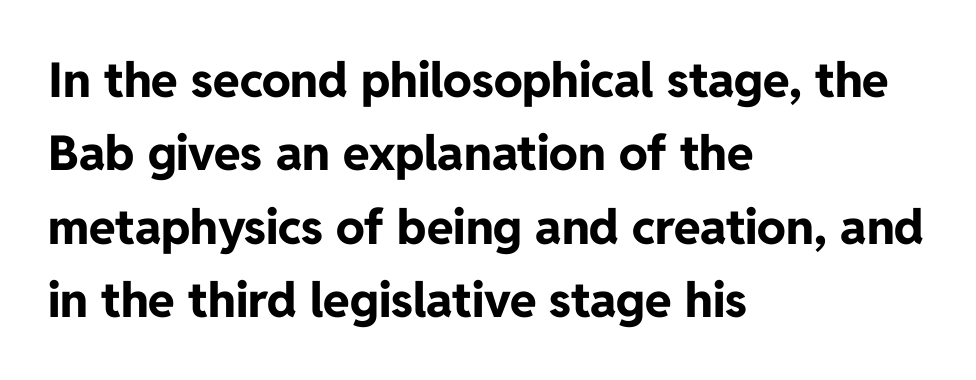
Q: Is the text bold? A: Yes.
Q: Is the text italic (slanted)? A: No, it is upright.
Q: Is the typeface a serif or a sans-serif typeface? A: Sans-serif.
Q: Is the text underlined? A: No.
Q: How is the paragraph aligned? A: Left-aligned.
Q: Is the spacing between letters normal or unusually wide? A: Normal.
Q: Is the spacing between lines tight, normal or loose? A: Normal.
Q: Width (condensed, normal, or wide)? A: Normal.
Q: Stroke contrast? A: Low.
Q: x-height? A: Medium.
Q: Monospaced? A: No.
